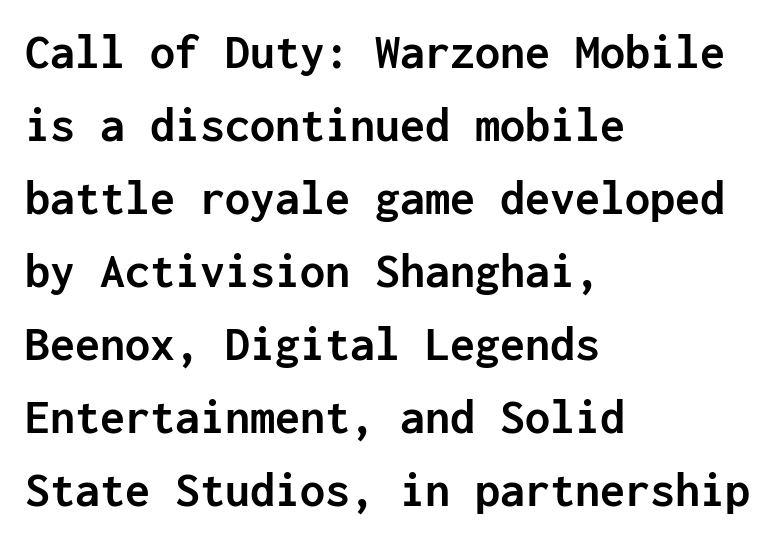
These lines carry a lot of weight — the face is fully bold. This sample has the even, mechanical cadence of fixed-width lettering. Tracking here is standard; glyphs follow each other at the usual distance. The type family on display is of the sans-serif kind. Honestly, the row spacing looks completely unremarkable. Lines of text with bare space underneath.
